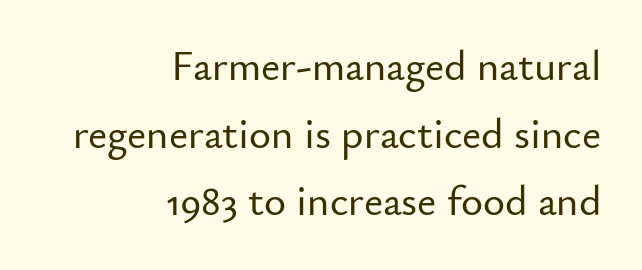
The space beneath each line is pristine and unruled. Varying glyph widths throughout — classic text-font behaviour. The typeface chosen for these lines omits serifs. If you measured baseline to baseline, you'd find a middling distance. Compared with a flush-left layout, this one pins lines to the opposite, right side. Students, note that the glyphs here touch the page at normal intervals.
